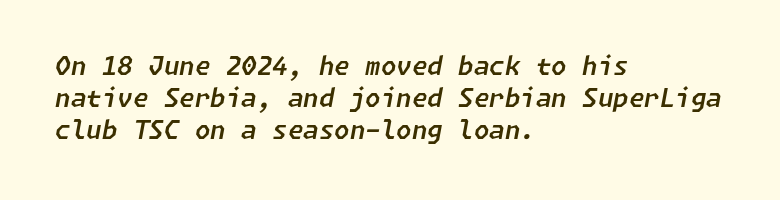
{"italic": "yes", "lean": "right", "slant_degrees": 11, "underline": "no", "align": "left", "line_spacing": "normal", "line_spacing_ratio": 1.28, "letter_spacing": "normal", "letter_spacing_em": 0.0, "glyph_px": 25}
